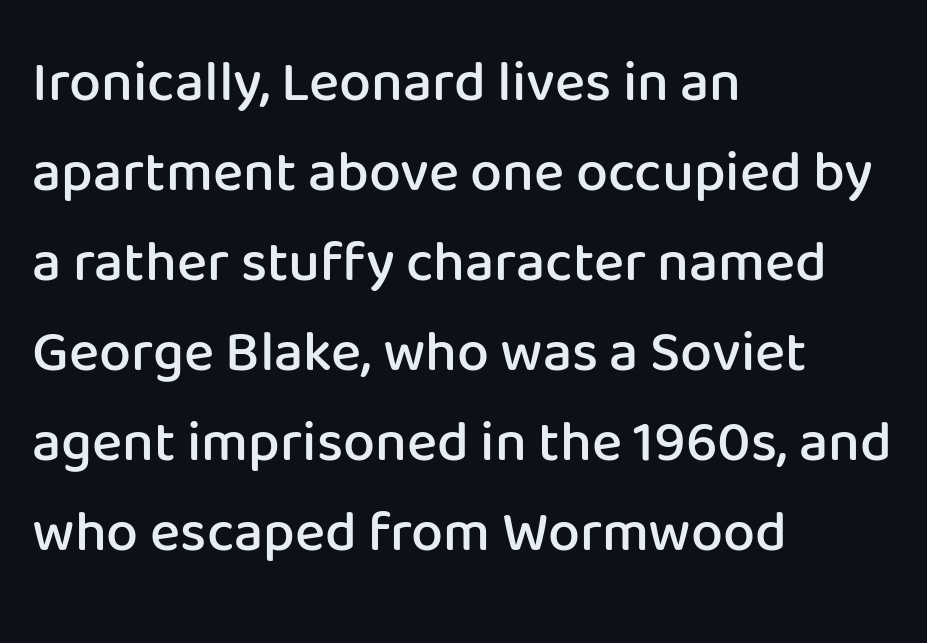
{"serif": "no", "italic": "no", "bold": "semi", "weight": "semibold", "width": "normal", "stroke_contrast": "low", "x_height": "medium", "monospaced": "no", "underline": "no", "align": "left", "line_spacing": "normal", "line_spacing_ratio": 1.58, "letter_spacing": "normal", "letter_spacing_em": 0.0, "glyph_px": 57}
